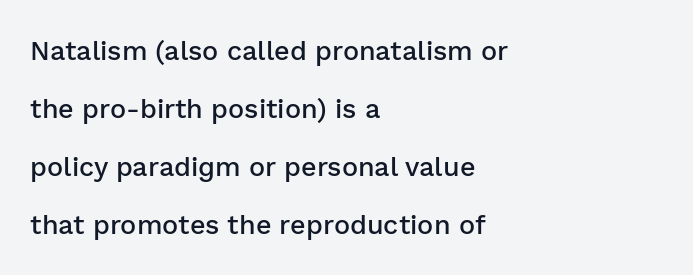
Q: Is the text bold? A: Semi-bold.
Q: Is the text italic (slanted)? A: No, it is upright.
Q: Is the text underlined? A: No.
Q: How is the paragraph aligned? A: Left-aligned.
Q: Is the spacing between letters normal or unusually wide? A: Normal.
Q: Is the spacing between lines tight, normal or loose? A: Loose.
